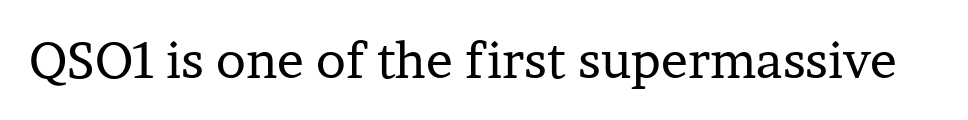
The image shows 50 px regular-weight serif type, upright; set normal letter spacing, not underlined; low stroke contrast and a medium x-height.
